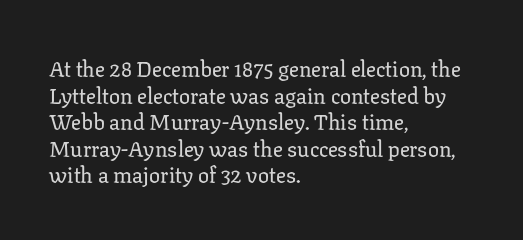
{"italic": "no", "underline": "no", "align": "left", "line_spacing_ratio": 1.21, "letter_spacing": "normal", "letter_spacing_em": 0.0, "glyph_px": 22}
